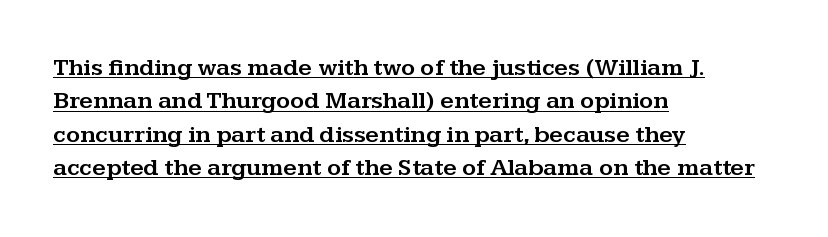
The image shows 24 px text type, upright; set left-aligned, normal line spacing (1.39x), normal letter spacing, underlined.
